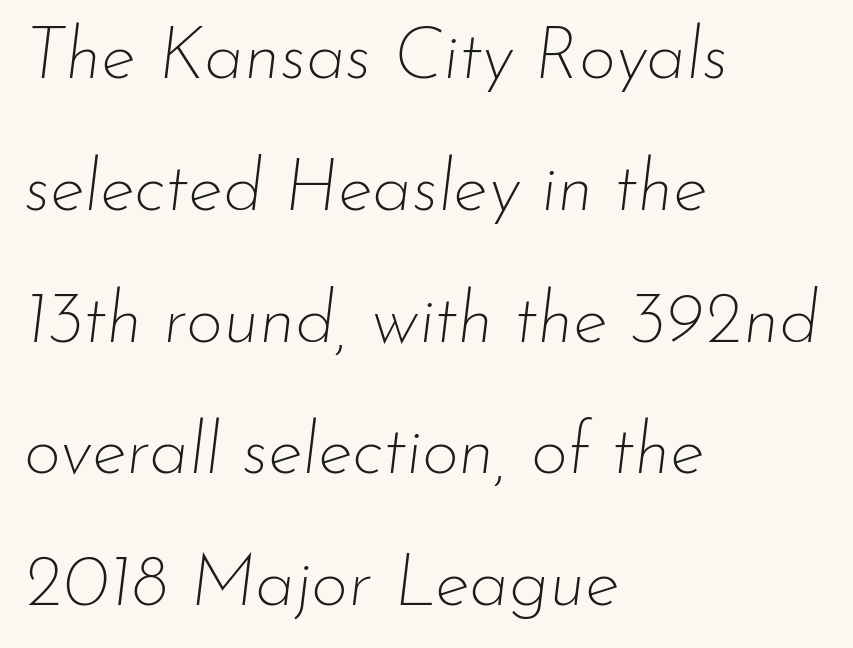
Q: Is the text bold? A: No.
Q: Is the text italic (slanted)? A: Yes, it leans right by about 7 degrees.
Q: Is the text underlined? A: No.
Q: How is the paragraph aligned? A: Left-aligned.
Q: Is the spacing between letters normal or unusually wide? A: Normal.
Q: Width (condensed, normal, or wide)? A: Normal.
Q: Stroke contrast? A: Low.
Q: x-height? A: Small.
Q: Monospaced? A: No.
